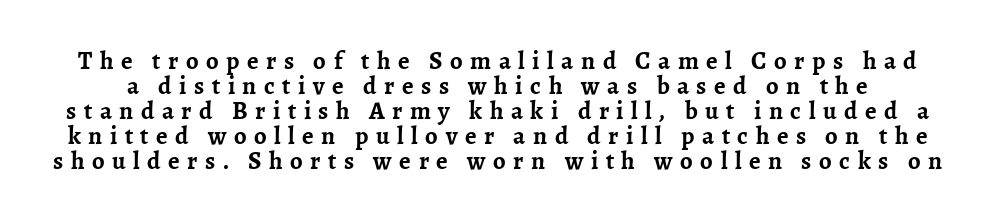
{"italic": "no", "bold": "yes", "underline": "no", "line_spacing": "tight", "line_spacing_ratio": 1.0, "letter_spacing": "wide", "letter_spacing_em": 0.3, "glyph_px": 25}
